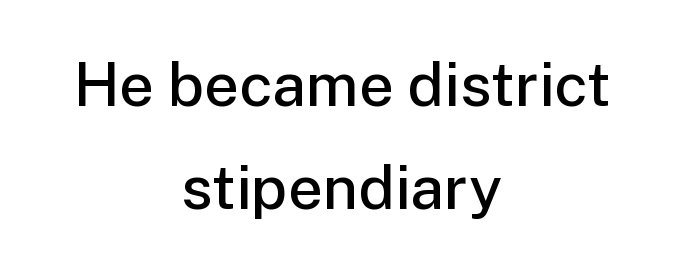
Q: Is the text bold? A: Semi-bold.
Q: Is the text italic (slanted)? A: No, it is upright.
Q: Is the typeface a serif or a sans-serif typeface? A: Sans-serif.
Q: Is the text underlined? A: No.
Q: How is the paragraph aligned? A: Centered.
Q: Is the spacing between letters normal or unusually wide? A: Normal.
Q: Is the spacing between lines tight, normal or loose? A: Normal.
Q: Width (condensed, normal, or wide)? A: Normal.
Q: Stroke contrast? A: Low.
Q: x-height? A: Medium.
Q: Monospaced? A: No.
